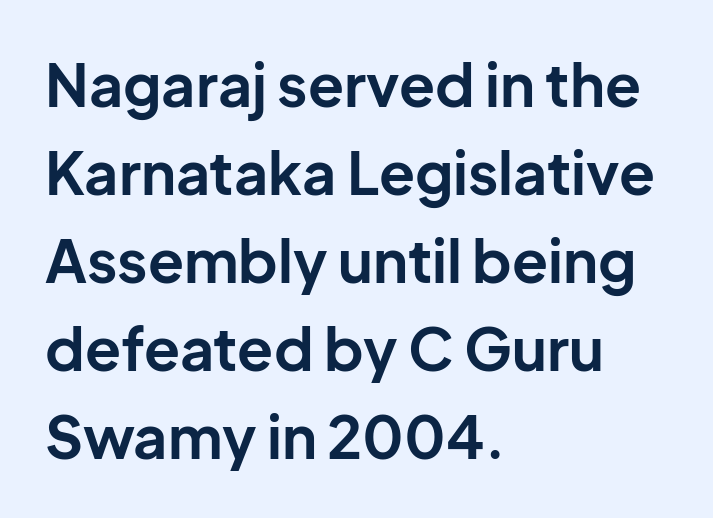
{"serif": "no", "italic": "no", "bold": "yes", "weight": "bold", "width": "normal", "stroke_contrast": "low", "x_height": "medium", "monospaced": "no", "underline": "no", "align": "left", "line_spacing": "normal", "line_spacing_ratio": 1.49, "letter_spacing": "normal", "letter_spacing_em": 0.0, "glyph_px": 59}
